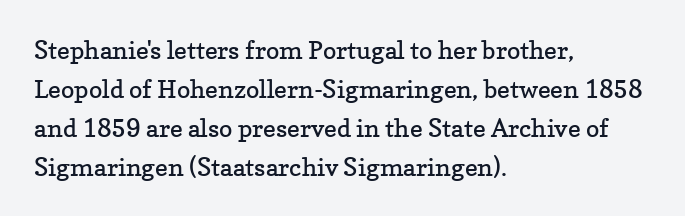
The image shows 25 px text type, upright; set left-aligned, normal line spacing (1.56x), normal letter spacing, not underlined.
